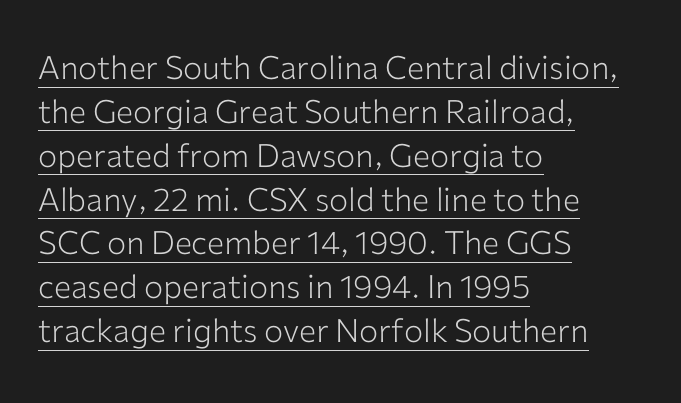
A typesetter would mark this as roman, not italic. Summary of vertical rhythm: regular, with standard interline spacing. Notice how the passage keeps a crisp vertical edge on the left only. Varying glyph widths throughout — classic text-font behaviour. The font is comparable to plain body text, perhaps lighter. This rendering employs a face without finishing strokes, i.e., a sans-serif.
